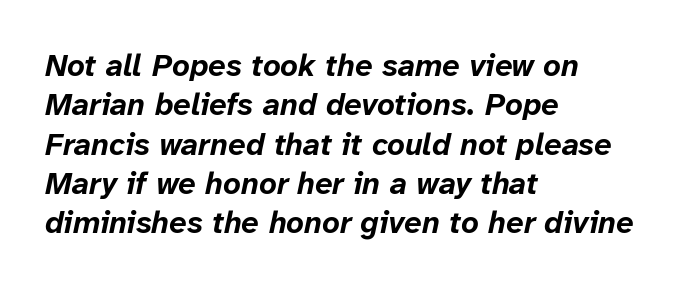
The image shows 31 px bold type, italic (leaning right); set left-aligned, normal line spacing (1.27x), normal letter spacing, not underlined; low stroke contrast and a medium x-height.
